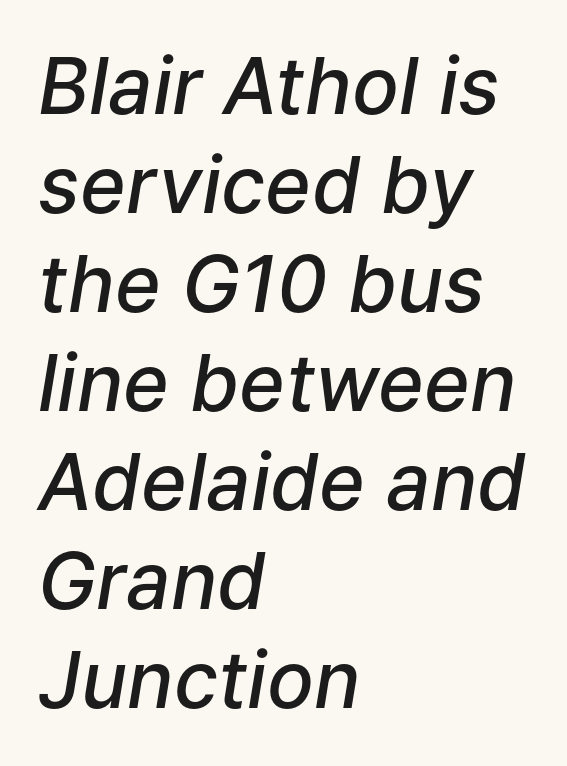
{"italic": "yes", "lean": "right", "slant_degrees": 9, "bold": "semi", "weight": "semibold", "width": "normal", "stroke_contrast": "low", "x_height": "medium", "monospaced": "no", "underline": "no", "align": "left", "line_spacing": "normal", "line_spacing_ratio": 1.27, "letter_spacing": "normal", "letter_spacing_em": 0.0, "glyph_px": 78}
